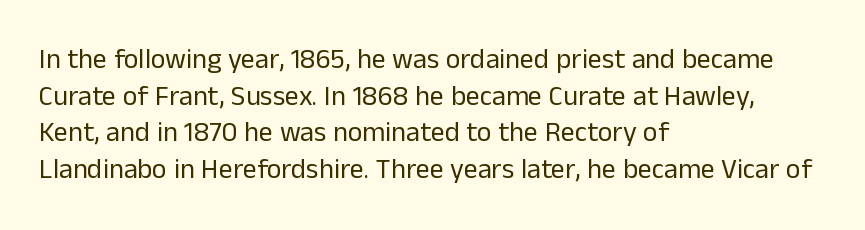
Characters follow at the spacing the type designer built in. Whoever set this chose a conventional vertical rhythm. No letter is thick-stroked: the sample isn't bold. The typeface chosen for these lines omits serifs. Where is the straight margin? On the left.
